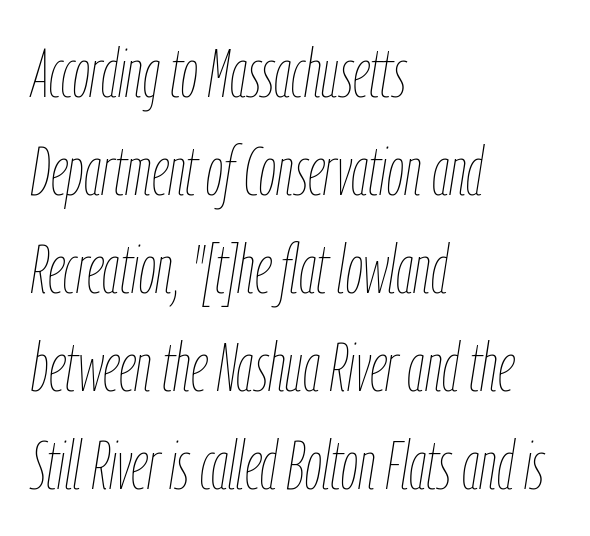
{"italic": "yes", "lean": "right", "slant_degrees": 9, "bold": "no", "weight": "thin", "width": "condensed", "stroke_contrast": "low", "x_height": "medium", "monospaced": "no", "underline": "no", "align": "left", "line_spacing": "normal", "line_spacing_ratio": 1.44, "letter_spacing": "normal", "letter_spacing_em": 0.0, "glyph_px": 68}
